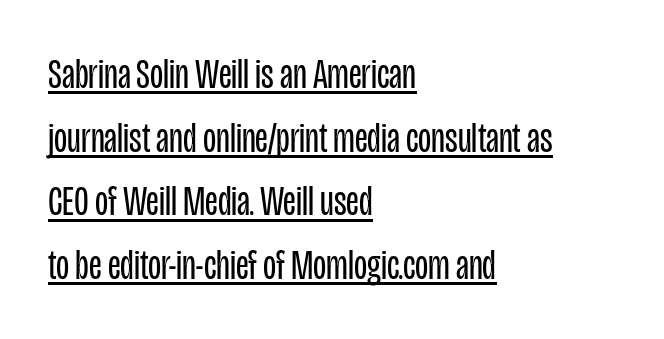
{"serif": "no", "italic": "no", "bold": "no", "weight": "regular", "width": "condensed", "stroke_contrast": "low", "x_height": "large", "monospaced": "no", "underline": "yes", "align": "left", "line_spacing": "normal", "line_spacing_ratio": 1.48, "letter_spacing": "normal", "letter_spacing_em": 0.0, "glyph_px": 43}
